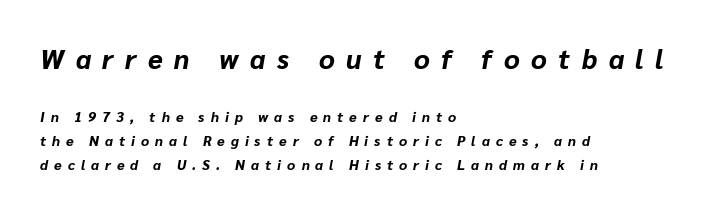
The image shows 27 px bold type, italic (leaning right); set left-aligned, normal line spacing (1.69x), unusually wide letter spacing (+0.43 em), not underlined; the first (top) block is 1.93x larger.
